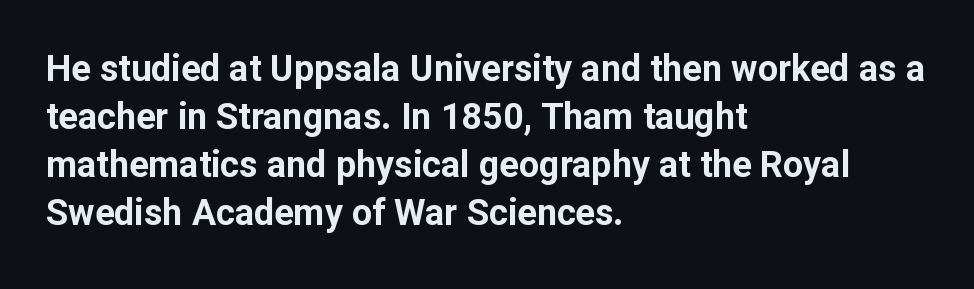
Q: Is the text bold? A: Yes.
Q: Is the text italic (slanted)? A: No, it is upright.
Q: Is the typeface a serif or a sans-serif typeface? A: Sans-serif.
Q: Is the text underlined? A: No.
Q: How is the paragraph aligned? A: Left-aligned.
Q: Is the spacing between letters normal or unusually wide? A: Normal.
Q: Is the spacing between lines tight, normal or loose? A: Normal.
Q: Width (condensed, normal, or wide)? A: Normal.
Q: Stroke contrast? A: Low.
Q: x-height? A: Medium.
Q: Monospaced? A: No.
